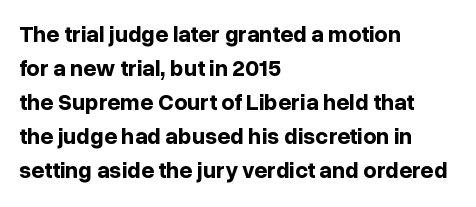
{"italic": "no", "bold": "yes", "underline": "no", "align": "left", "line_spacing": "normal", "line_spacing_ratio": 1.48, "letter_spacing": "normal", "letter_spacing_em": 0.0, "glyph_px": 23}
